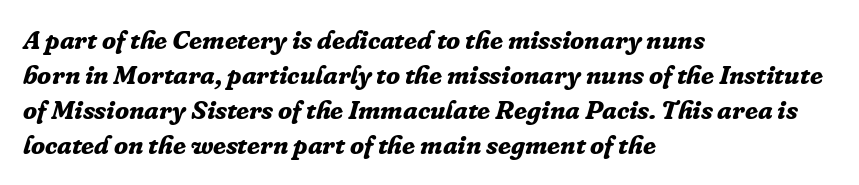
Check the space under the baseline: it is left empty. Layout note: lines flush left. The block of text has a typical density, with ordinary space between rows. Italic: yes, the glyphs are oblique. Strokes here are thick enough to call this a true bold.
